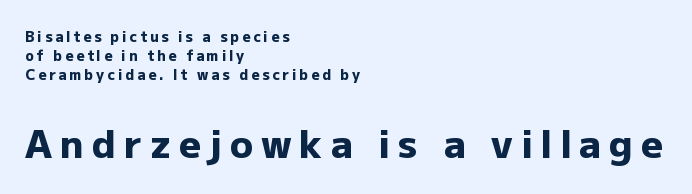
Between one letter and the next there's a generous, obvious gap. Is there any slant? The stems are plumb. Which margin do the lines hug? The left one — the right edge is uneven. The rendering uses a bold face; every stroke is thick and dark. The following chunk of copy outweighs the initial chunk in type size.
